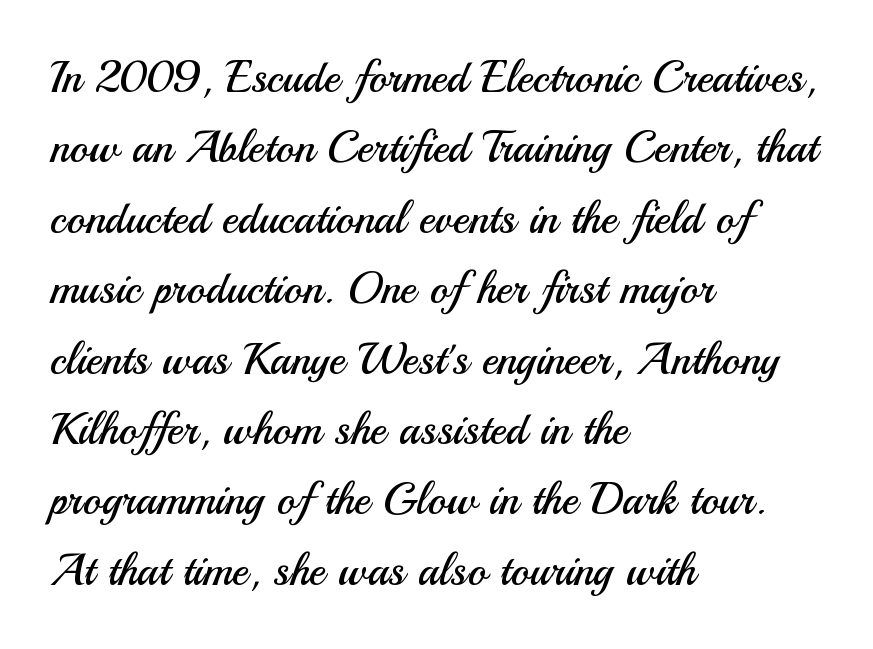
{"serif": "no", "bold": "no", "weight": "regular", "width": "normal", "stroke_contrast": "medium", "x_height": "small", "monospaced": "no", "underline": "no", "align": "left", "line_spacing": "normal", "line_spacing_ratio": 1.6, "letter_spacing": "normal", "letter_spacing_em": 0.0, "glyph_px": 44}
